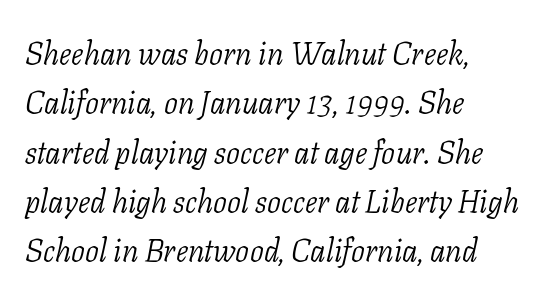
The baseline area is clear. Notice how descenders clear the ascenders below comfortably — that's standard leading. The face used here is rendered with its standard letterfit. The font's italic variant was chosen for this text. The face used here is proportionally spaced, like ordinary book or web type.
